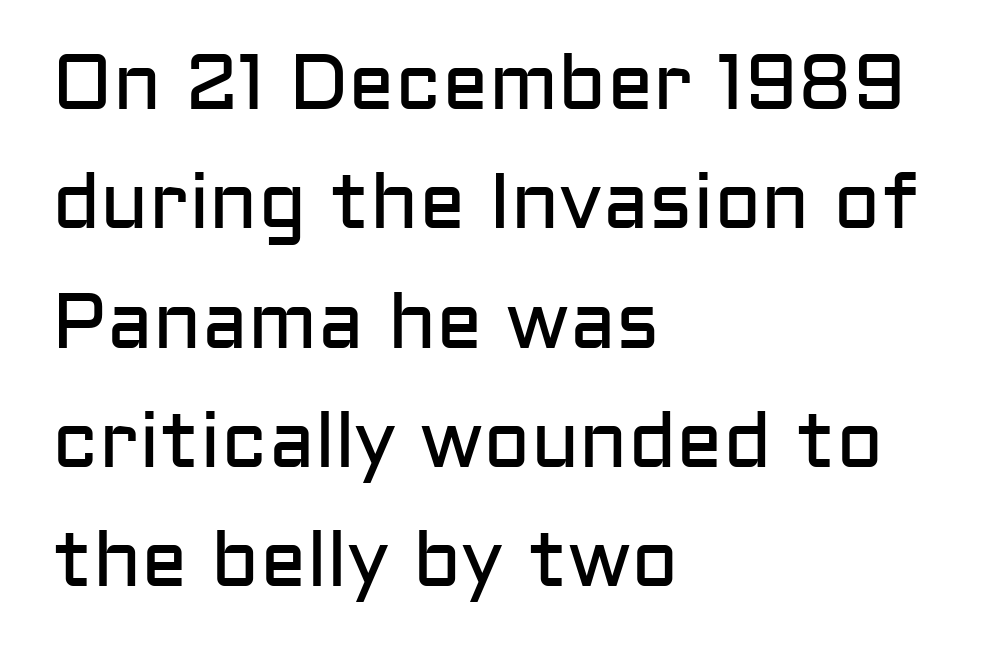
Type style note: lacks serifs. No extra tracking has been applied to these lines. Rows of type keep a routine distance in the vertical direction. Left-aligned paragraph, ragged on the right.
